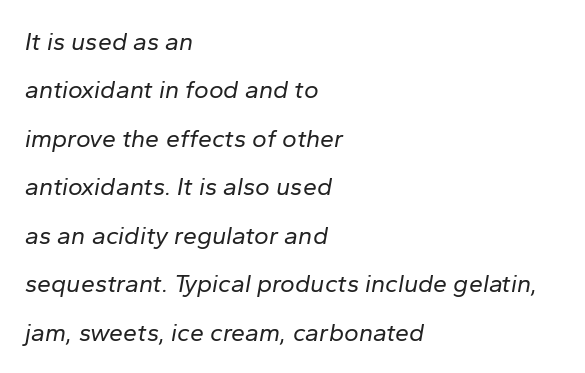
{"italic": "yes", "lean": "right", "slant_degrees": 10, "bold": "no", "underline": "no", "align": "left", "line_spacing": "loose", "line_spacing_ratio": 1.94, "letter_spacing": "normal", "letter_spacing_em": 0.0, "glyph_px": 25}
